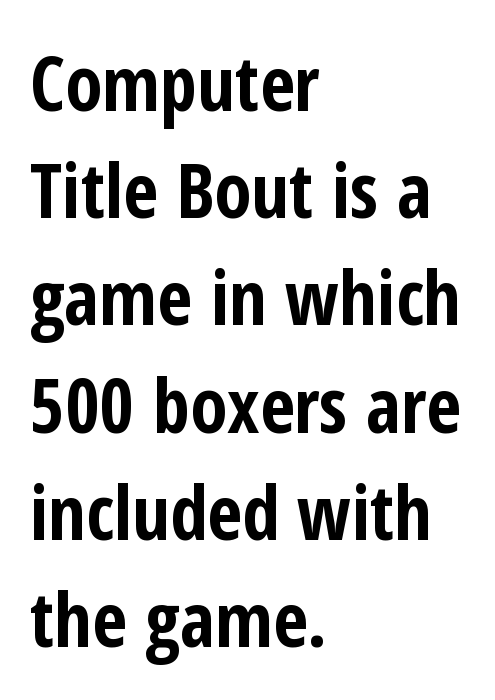
Q: Is the text bold? A: Yes.
Q: Is the text italic (slanted)? A: No, it is upright.
Q: Is the typeface a serif or a sans-serif typeface? A: Sans-serif.
Q: Is the text underlined? A: No.
Q: How is the paragraph aligned? A: Left-aligned.
Q: Is the spacing between letters normal or unusually wide? A: Normal.
Q: Is the spacing between lines tight, normal or loose? A: Normal.
Q: Width (condensed, normal, or wide)? A: Condensed.
Q: Stroke contrast? A: Low.
Q: x-height? A: Medium.
Q: Monospaced? A: No.
